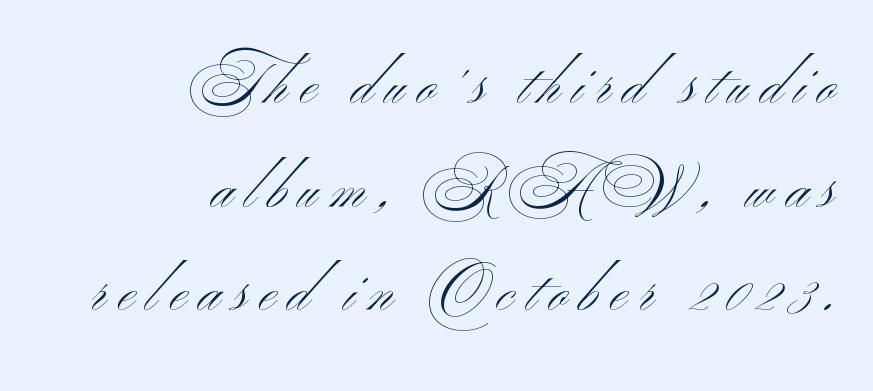
The image shows 57 px light, wide sans-serif type; set right-aligned, line spacing 1.82x, unusually wide letter spacing (+0.22 em), not underlined; medium stroke contrast and a small x-height.
